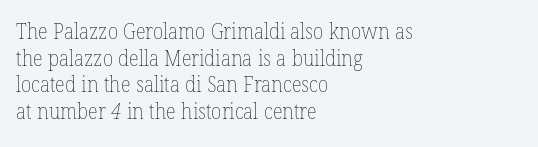
The image shows 21 px text type; set left-aligned, normal line spacing (1.27x), normal letter spacing, not underlined.
